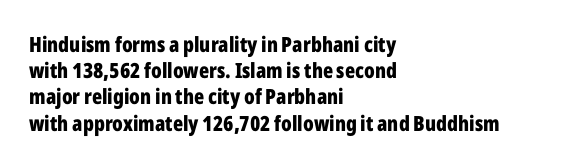
The image shows 21 px bold type, upright; set left-aligned, normal line spacing (1.25x), normal letter spacing, not underlined.
